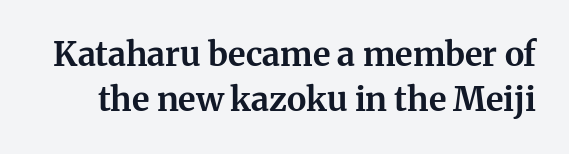
{"serif": "yes", "italic": "no", "bold": "yes", "weight": "bold", "width": "normal", "stroke_contrast": "medium", "x_height": "medium", "monospaced": "no", "underline": "no", "line_spacing": "normal", "line_spacing_ratio": 1.35, "letter_spacing": "normal", "letter_spacing_em": 0.0, "glyph_px": 33}
